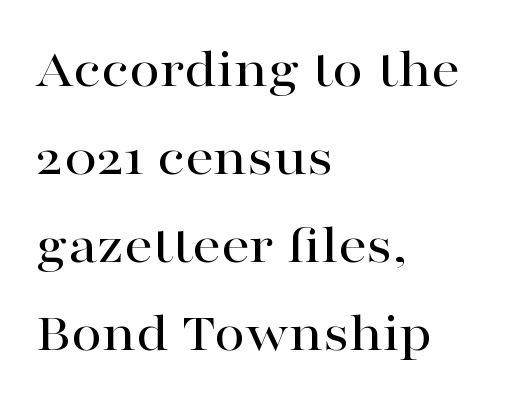
Look at the bottom of the vertical strokes: they flare into serifs here. Reading down the block, your eye returns to a fixed left position each line. Quick note: not italic, upright. The gaps between neighbouring characters are ordinary and unremarkable. Do the characters align in a grid? No, the font is proportional. The lines sit at an ordinary, default distance from one another.
